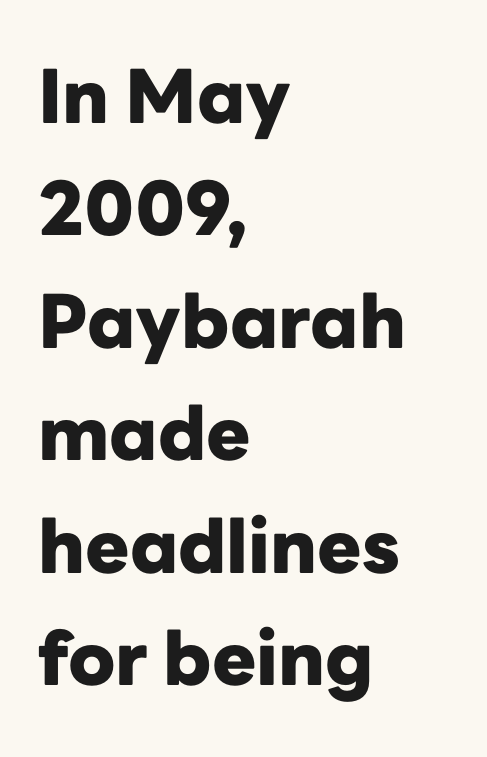
Q: Is the text bold? A: Yes.
Q: Is the text italic (slanted)? A: No, it is upright.
Q: Is the typeface a serif or a sans-serif typeface? A: Sans-serif.
Q: Is the text underlined? A: No.
Q: How is the paragraph aligned? A: Left-aligned.
Q: Is the spacing between letters normal or unusually wide? A: Normal.
Q: Is the spacing between lines tight, normal or loose? A: Normal.
Q: Width (condensed, normal, or wide)? A: Normal.
Q: Stroke contrast? A: Low.
Q: x-height? A: Medium.
Q: Monospaced? A: No.
